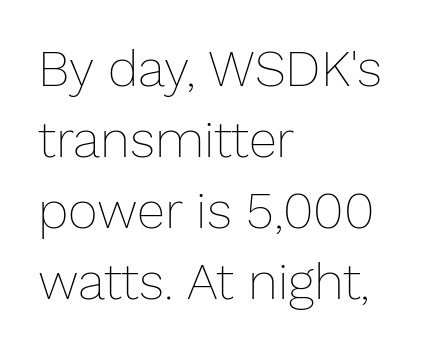
{"italic": "no", "bold": "no", "weight": "thin", "width": "normal", "stroke_contrast": "low", "x_height": "medium", "monospaced": "no", "underline": "no", "align": "left", "line_spacing": "normal", "line_spacing_ratio": 1.39, "letter_spacing": "normal", "letter_spacing_em": 0.0, "glyph_px": 51}
